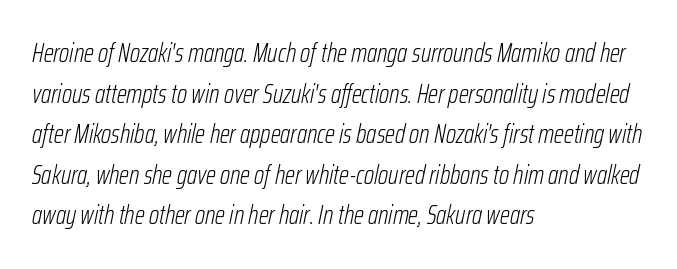
The lines in this sample share a left origin and differ only in where they stop. Just letters on the line, the space beneath them empty. This reads as an unemphasized weight, regular at the heaviest. This block has exactly the height ordinary leading produces.
